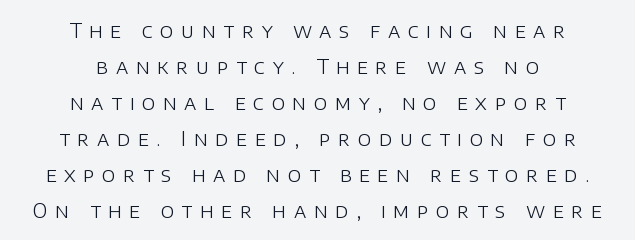
{"italic": "no", "bold": "no", "underline": "no", "align": "center", "line_spacing_ratio": 1.8, "letter_spacing": "wide", "letter_spacing_em": 0.38, "glyph_px": 20}
